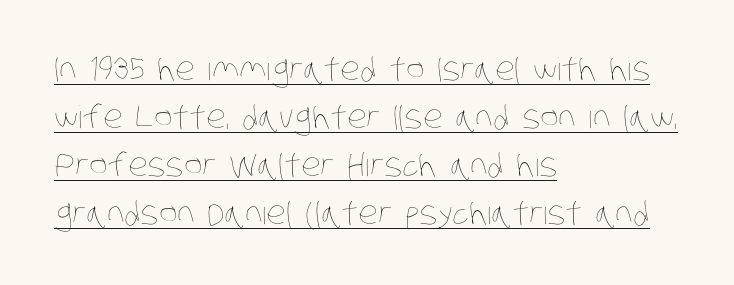
Interline gaps are of average width in this sample. Heft: none added — not bold. Look at the tracking — it's just the regular setting, nothing added. Alignment: flush left. The lettering is marked with a stroke running underneath it. The rendering uses natural spacing where letterforms have individual widths.
